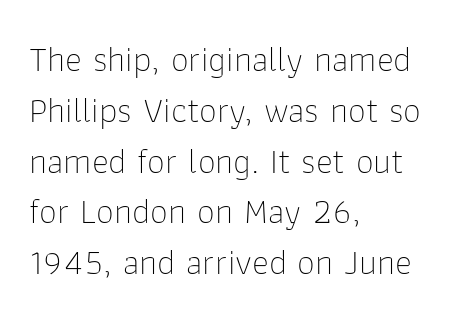
Q: Is the text bold? A: No.
Q: Is the text italic (slanted)? A: No, it is upright.
Q: Is the typeface a serif or a sans-serif typeface? A: Sans-serif.
Q: Is the text underlined? A: No.
Q: How is the paragraph aligned? A: Left-aligned.
Q: Is the spacing between letters normal or unusually wide? A: Normal.
Q: Is the spacing between lines tight, normal or loose? A: Normal.
Q: Width (condensed, normal, or wide)? A: Normal.
Q: Stroke contrast? A: Low.
Q: x-height? A: Medium.
Q: Monospaced? A: No.
